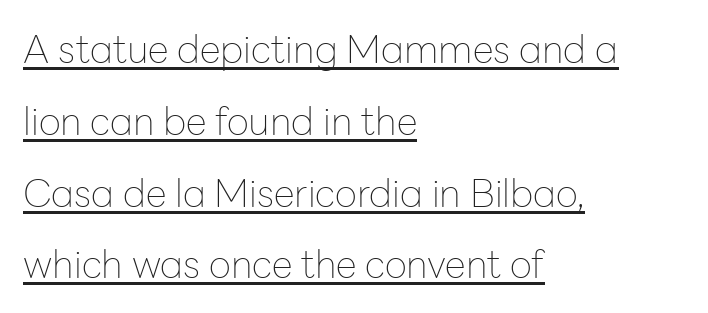
If you drew a line through each stem, it would be perfectly vertical. Spacing between characters is what you'd get straight out of the box. The ragged edge is on the right, which tells us the setting is flush left. Think of a printed novel: that variable character pitch is what you see here. What kind of face is this? One without serifs — a sans.
